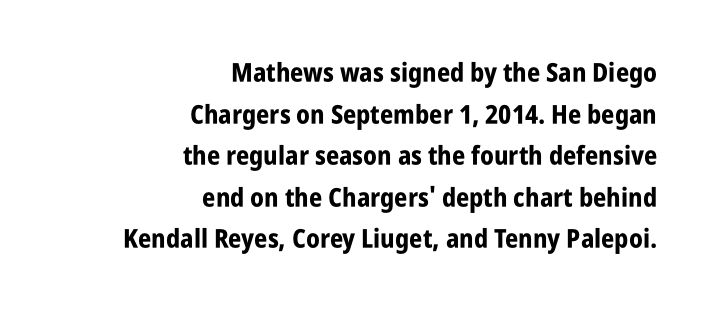
Look at the stroke-to-counter ratio: heavy, a bold. Letter spacing: default. One-word summary of the alignment: right. This sample keeps an unexceptional amount of space between lines.
